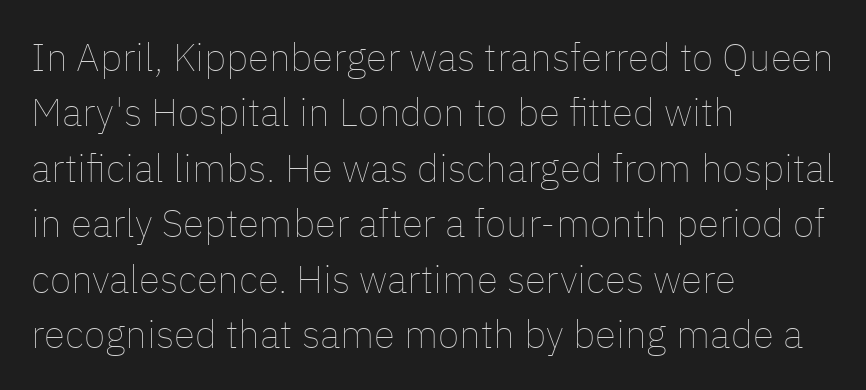
The string is rendered with underlining switched off. Italic: no, the glyphs are upright roman. This block has exactly the height ordinary leading produces. Line starts are locked; line ends wander.
